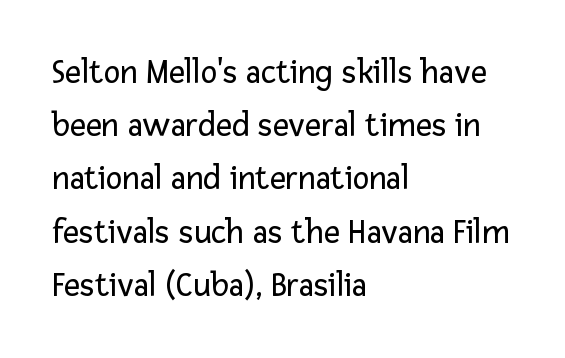
{"serif": "no", "italic": "no", "bold": "no", "weight": "regular", "width": "normal", "stroke_contrast": "low", "x_height": "medium", "monospaced": "no", "underline": "no", "align": "left", "line_spacing": "normal", "line_spacing_ratio": 1.52, "letter_spacing": "normal", "letter_spacing_em": 0.0, "glyph_px": 35}
